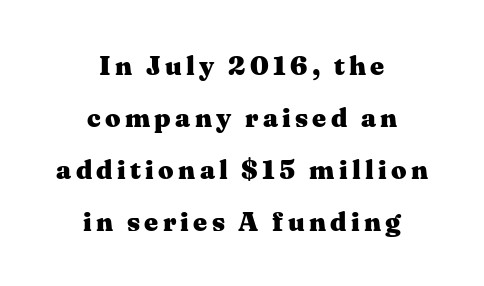
You'd pick this weight for a headline — it's a proper bold. Unlike italic type, these characters show no tilt at all. Anything drawn beneath the words? Only blank space. A great deal of white space separates one row of letters from the next. Notice how the passage keeps no hard edge, just a central spine.
